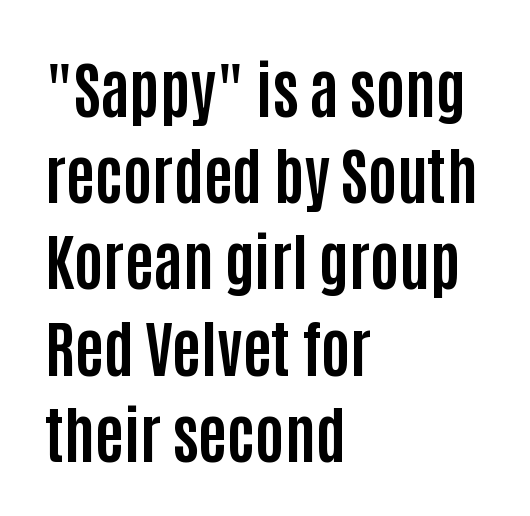
Descenders hang freely into open space. Compared with typical body copy, the letter spacing here is the same. This sample is left-justified, so line endings fall wherever the words run out. If you measured baseline to baseline, you'd find a middling distance.
